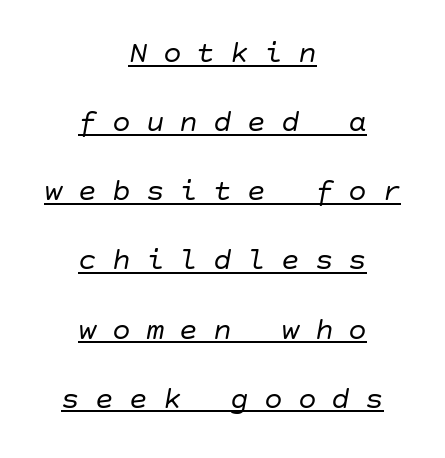
The image shows 31 px regular-weight type, italic (leaning right); set centered, loose line spacing (2.23x), unusually wide letter spacing (+0.49 em), underlined; low stroke contrast and a large x-height.
